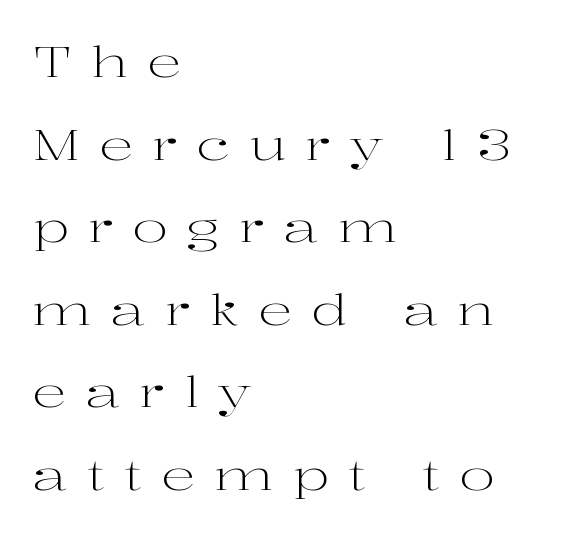
Q: Is the text bold? A: No.
Q: Is the text italic (slanted)? A: No, it is upright.
Q: Is the typeface a serif or a sans-serif typeface? A: Serif.
Q: Is the text underlined? A: No.
Q: How is the paragraph aligned? A: Left-aligned.
Q: Is the spacing between letters normal or unusually wide? A: Unusually wide.
Q: Is the spacing between lines tight, normal or loose? A: Loose.
Q: Width (condensed, normal, or wide)? A: Wide.
Q: Stroke contrast? A: High.
Q: x-height? A: Medium.
Q: Monospaced? A: No.
